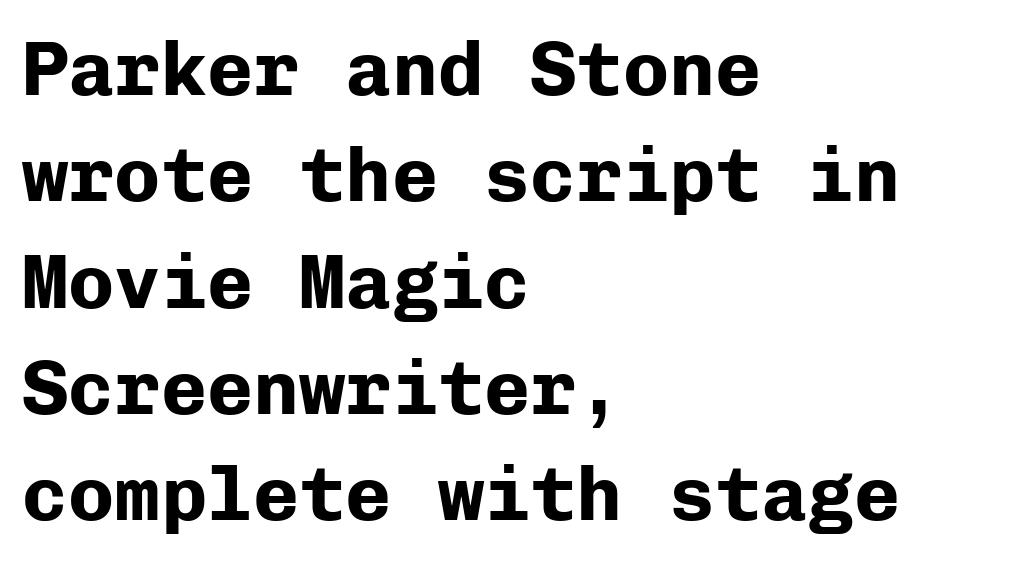
{"serif": "no", "italic": "no", "bold": "yes", "weight": "bold", "width": "normal", "stroke_contrast": "low", "x_height": "medium", "monospaced": "yes", "underline": "no", "align": "left", "line_spacing": "normal", "line_spacing_ratio": 1.38, "letter_spacing": "normal", "letter_spacing_em": 0.0, "glyph_px": 77}
